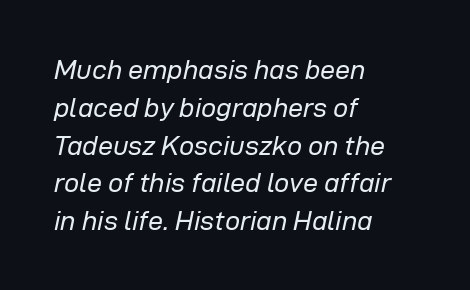
Ink coverage per letter is moderate at most. Does the lettering tilt? It does — this is italic. Has an underline been added? It has not. Each word holds together tightly as a unit, with standard inter-letter gaps.
